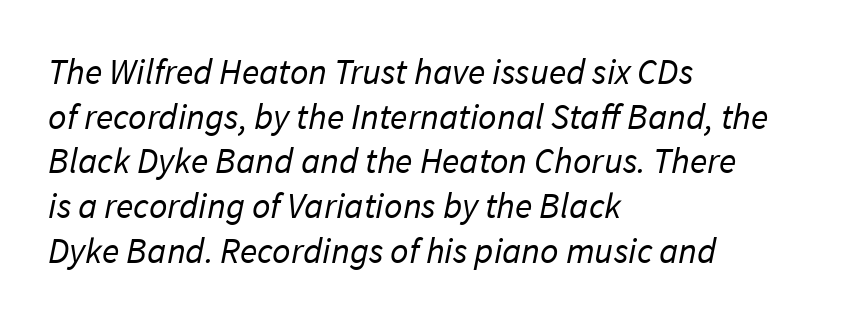
The image shows 36 px regular-weight sans-serif type; set left-aligned, line spacing 1.24x, normal letter spacing, not underlined; low stroke contrast and a medium x-height.
